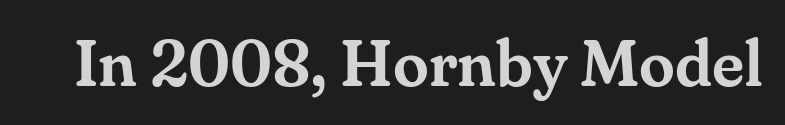
Q: Is the text italic (slanted)? A: No, it is upright.
Q: Is the typeface a serif or a sans-serif typeface? A: Serif.
Q: Is the text underlined? A: No.
Q: Is the spacing between letters normal or unusually wide? A: Normal.
Q: Width (condensed, normal, or wide)? A: Normal.
Q: Stroke contrast? A: Medium.
Q: x-height? A: Small.
Q: Monospaced? A: No.
